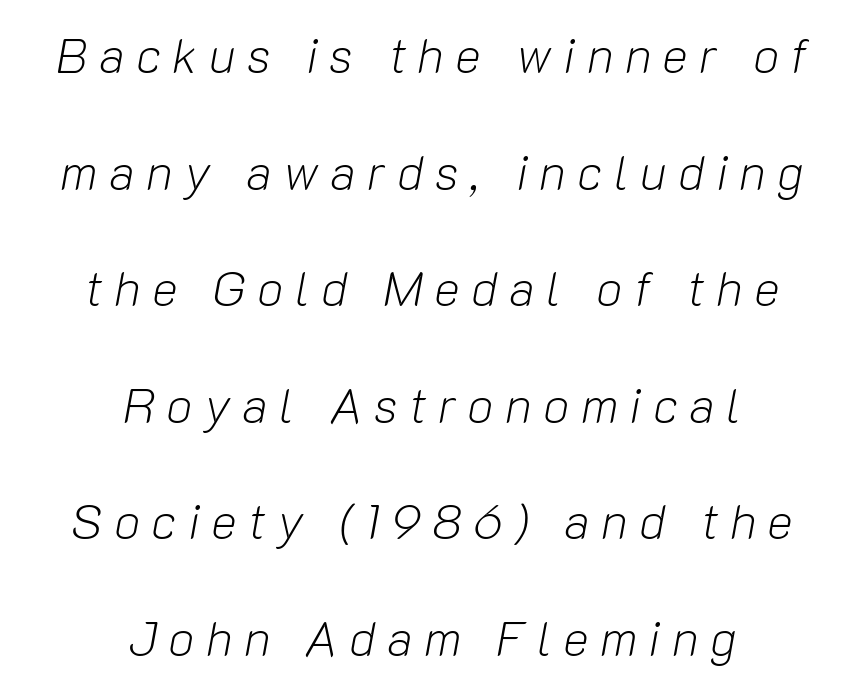
Descender tails drop into unmarked territory. Each letter keeps its own natural width here, so spacing adapts to shape. Compared with a flush-left layout, this one balances lines on the center instead. Vertical spacing — loose.
